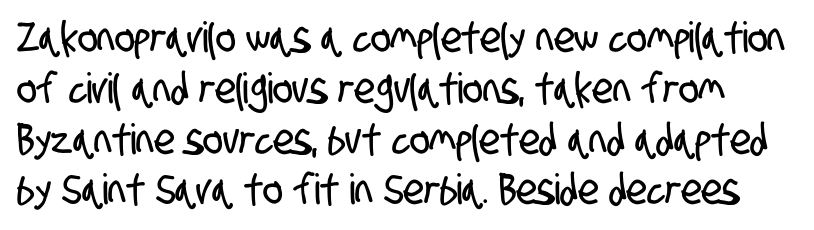
The image shows 42 px condensed sans-serif type; set line spacing 1.21x, normal letter spacing, not underlined; low stroke contrast and a large x-height.
